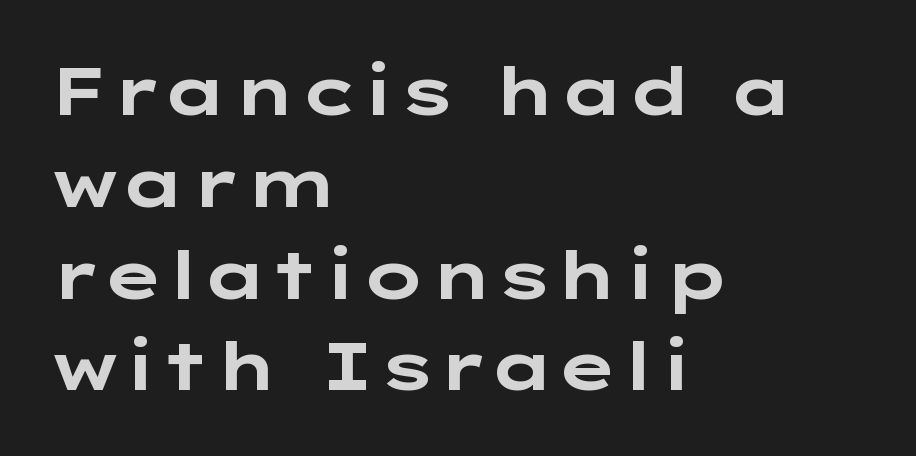
Q: Is the text bold? A: Yes.
Q: Is the text italic (slanted)? A: No, it is upright.
Q: Is the typeface a serif or a sans-serif typeface? A: Sans-serif.
Q: Is the text underlined? A: No.
Q: How is the paragraph aligned? A: Left-aligned.
Q: Is the spacing between letters normal or unusually wide? A: Normal.
Q: Is the spacing between lines tight, normal or loose? A: Normal.
Q: Width (condensed, normal, or wide)? A: Wide.
Q: Stroke contrast? A: Low.
Q: x-height? A: Medium.
